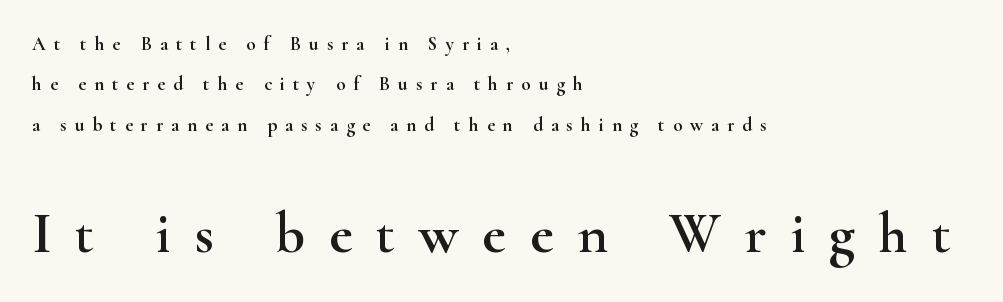
The image shows 57 px wide serif type, upright; set left-aligned, loose line spacing (2.13x), unusually wide letter spacing (+0.42 em), not underlined; the second (bottom) block is 3.0x larger; high stroke contrast and a small x-height.
